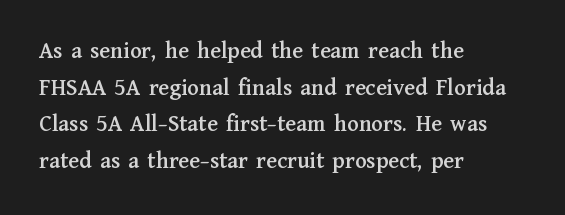
Q: Is the text italic (slanted)? A: No, it is upright.
Q: Is the text underlined? A: No.
Q: How is the paragraph aligned? A: Left-aligned.
Q: Is the spacing between letters normal or unusually wide? A: Normal.
Q: Is the spacing between lines tight, normal or loose? A: Normal.
